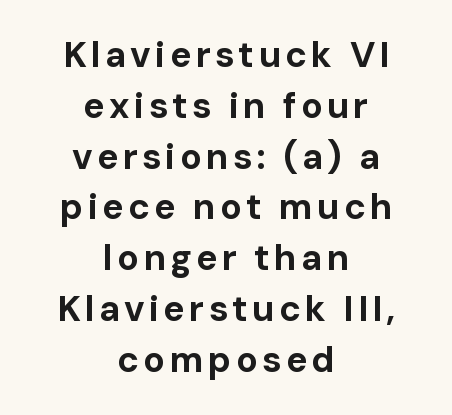
The image shows 36 px bold sans-serif type, upright; set centered, normal line spacing (1.41x), not underlined; low stroke contrast and a medium x-height.
